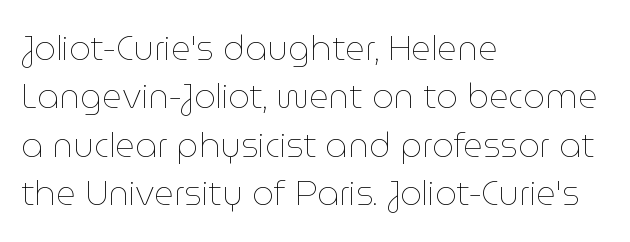
Does the lettering tilt? It doesn't — this is upright. Honestly, the letter spacing is just normal — you wouldn't notice it. Plain, unruled lines of type. Looks like regular typesetting: each glyph gets only the width it needs.
